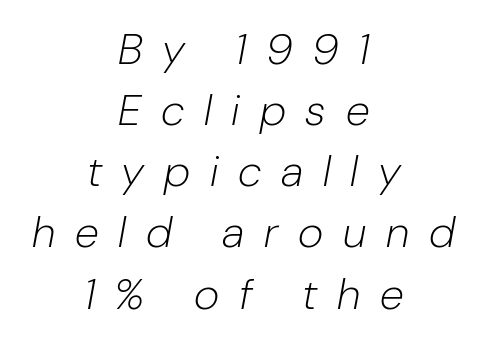
Q: Is the text bold? A: No.
Q: Is the text italic (slanted)? A: Yes, it leans right by about 10 degrees.
Q: Is the text underlined? A: No.
Q: How is the paragraph aligned? A: Centered.
Q: Is the spacing between letters normal or unusually wide? A: Unusually wide.
Q: Is the spacing between lines tight, normal or loose? A: Normal.
Q: Width (condensed, normal, or wide)? A: Normal.
Q: Stroke contrast? A: Low.
Q: x-height? A: Medium.
Q: Monospaced? A: No.
